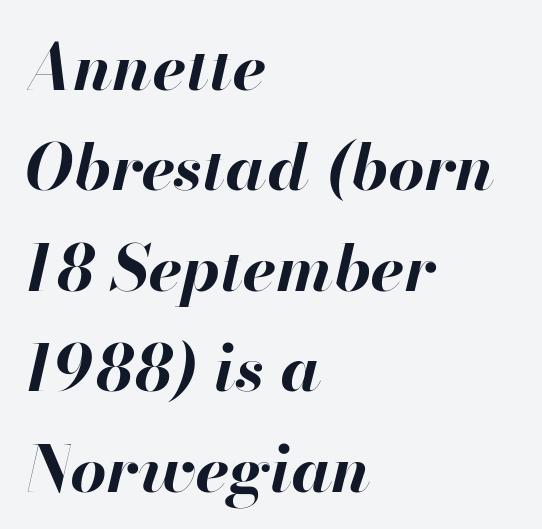
The image shows 64 px bold type, italic (leaning right); set left-aligned, normal line spacing (1.57x), normal letter spacing, not underlined; high stroke contrast and a small x-height.
